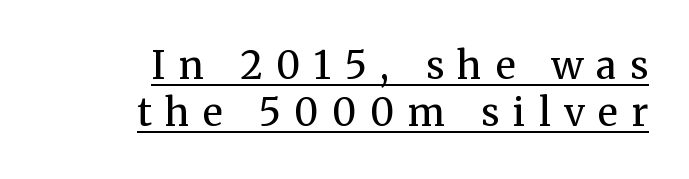
The image shows 38 px regular-weight serif type, upright; set right-aligned, normal line spacing (1.25x), unusually wide letter spacing (+0.36 em), underlined; medium stroke contrast and a medium x-height.
